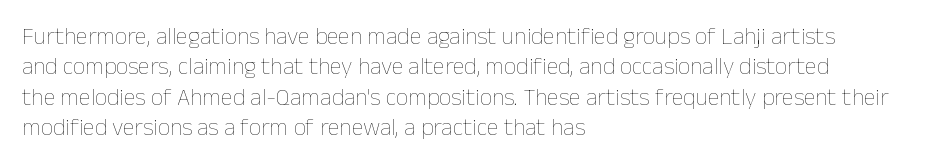
Q: Is the text bold? A: No.
Q: Is the text italic (slanted)? A: No, it is upright.
Q: Is the text underlined? A: No.
Q: How is the paragraph aligned? A: Left-aligned.
Q: Is the spacing between letters normal or unusually wide? A: Normal.
Q: Is the spacing between lines tight, normal or loose? A: Normal.
